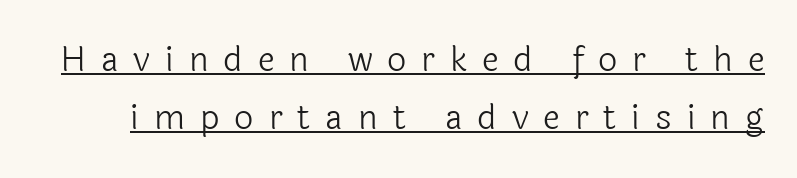
The image shows 34 px light sans-serif type, upright; set normal line spacing (1.7x), unusually wide letter spacing (+0.44 em), underlined; a medium x-height.
